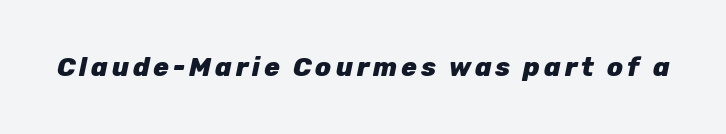
Q: Is the text bold? A: Yes.
Q: Is the text italic (slanted)? A: Yes, it leans right by about 12 degrees.
Q: Is the text underlined? A: No.
